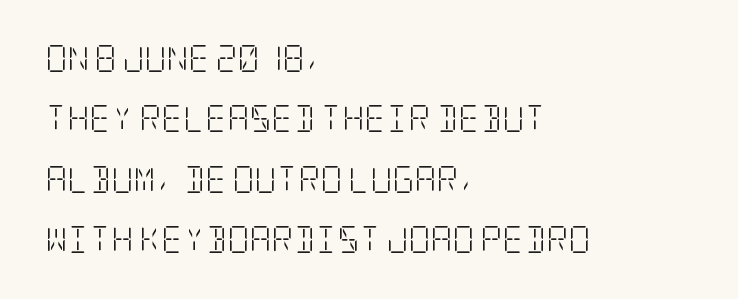
The space between consecutive lines is lavish. Italic? Not at all — the glyphs are vertical. This reads as an unemphasized weight, regular at the heaviest. Glance below the letters and you will spot only blank space.
